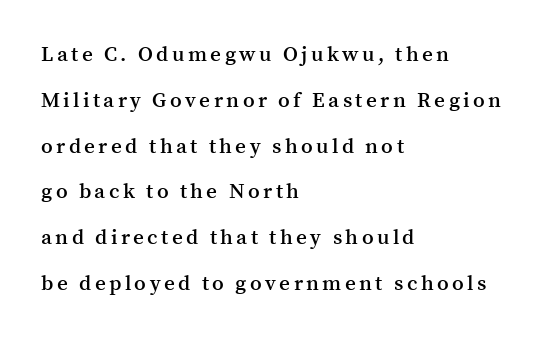
Q: Is the text bold? A: Semi-bold.
Q: Is the text italic (slanted)? A: No, it is upright.
Q: Is the text underlined? A: No.
Q: How is the paragraph aligned? A: Left-aligned.
Q: Is the spacing between lines tight, normal or loose? A: Loose.
